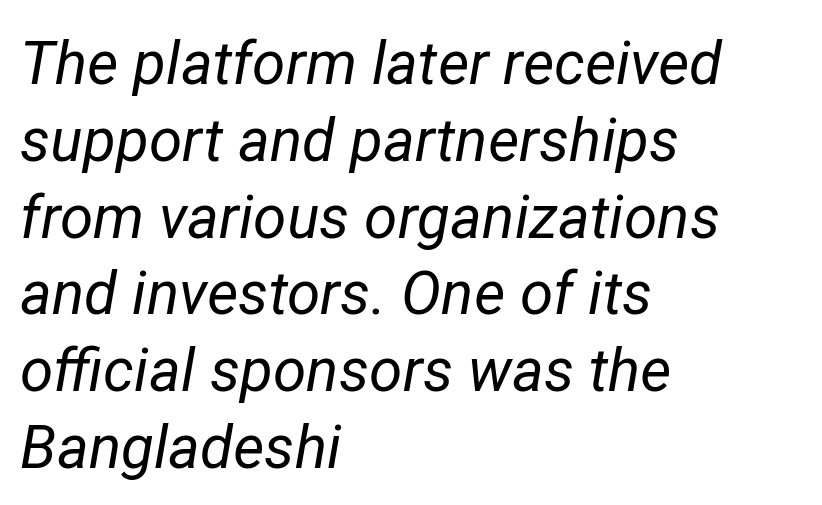
Default kerning and tracking; the words read as compact shapes. A student would call this left alignment; a typographer would say flush left, rag right. Weight: regular or lighter. Normally led — the rows are evenly, conventionally spaced. Descender tails drop into unmarked territory.
